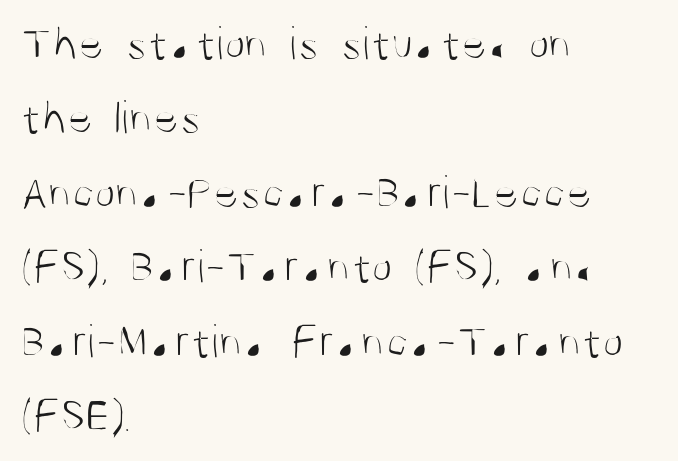
Q: Is the text bold? A: No.
Q: Is the text italic (slanted)? A: No, it is upright.
Q: Is the typeface a serif or a sans-serif typeface? A: Sans-serif.
Q: Is the text underlined? A: No.
Q: How is the paragraph aligned? A: Left-aligned.
Q: Is the spacing between letters normal or unusually wide? A: Normal.
Q: Is the spacing between lines tight, normal or loose? A: Normal.
Q: Width (condensed, normal, or wide)? A: Condensed.
Q: Stroke contrast? A: Medium.
Q: x-height? A: Large.
Q: Monospaced? A: No.
